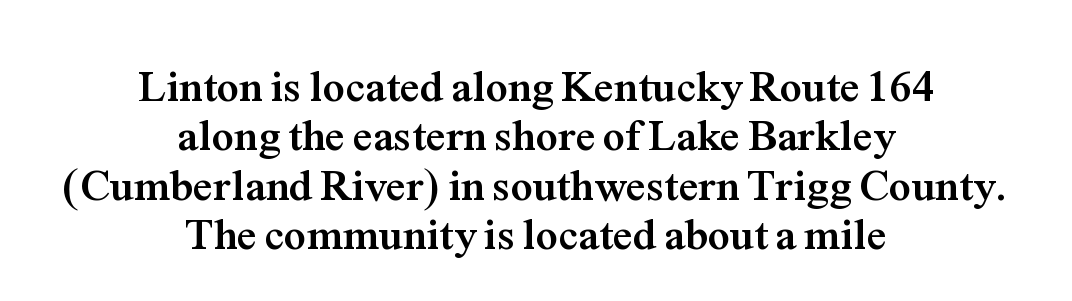
The image shows 44 px semibold serif type, upright; set centered, tight line spacing (1.12x), normal letter spacing, not underlined; medium stroke contrast and a medium x-height.
